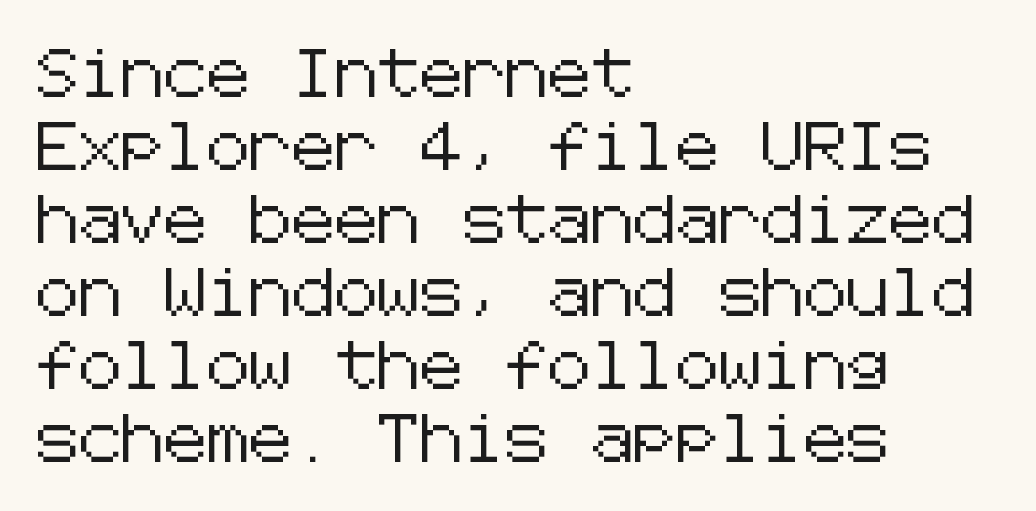
Q: Is the text italic (slanted)? A: No, it is upright.
Q: Is the typeface a serif or a sans-serif typeface? A: Sans-serif.
Q: Is the text underlined? A: No.
Q: How is the paragraph aligned? A: Left-aligned.
Q: Is the spacing between letters normal or unusually wide? A: Normal.
Q: Is the spacing between lines tight, normal or loose? A: Normal.
Q: Width (condensed, normal, or wide)? A: Normal.
Q: Stroke contrast? A: Low.
Q: x-height? A: Medium.
